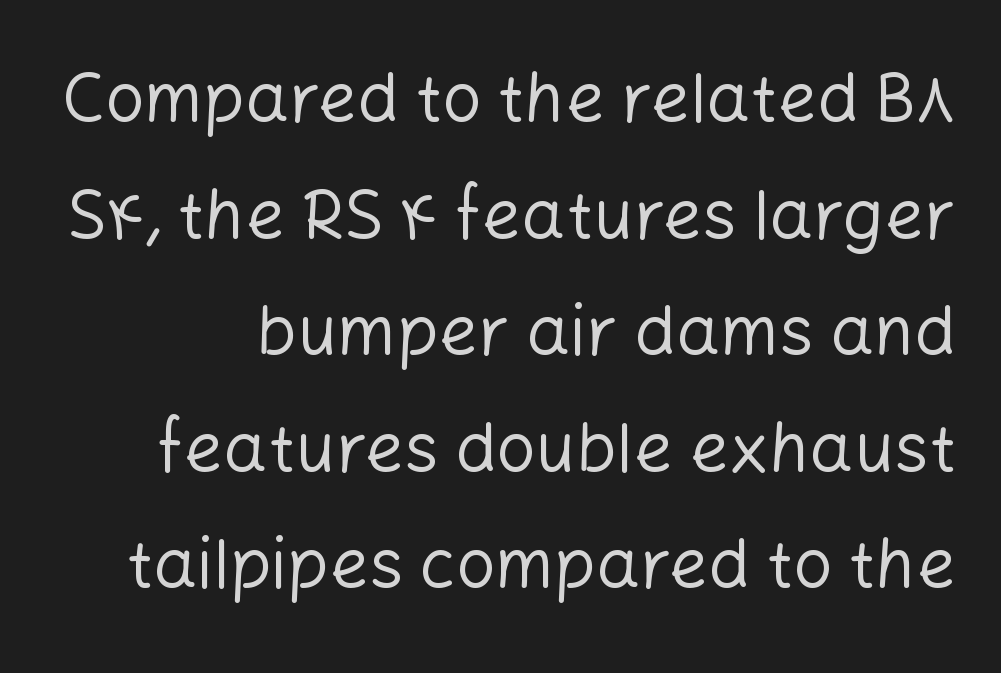
The image shows 69 px regular-weight sans-serif type, upright; set normal line spacing (1.69x), normal letter spacing, not underlined; low stroke contrast and a medium x-height.
